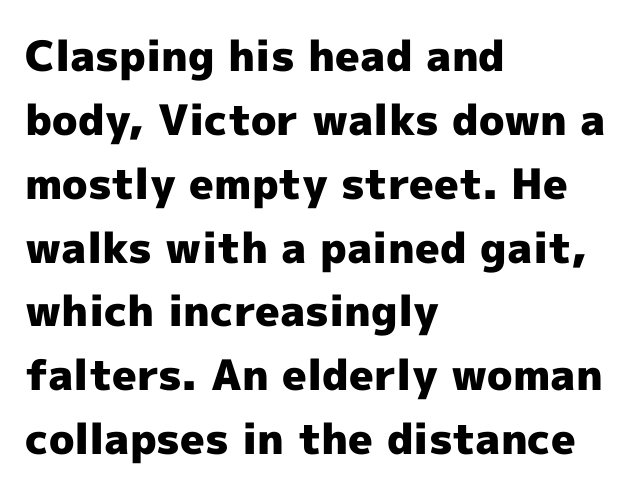
Q: Is the text bold? A: Yes.
Q: Is the text italic (slanted)? A: No, it is upright.
Q: Is the typeface a serif or a sans-serif typeface? A: Sans-serif.
Q: Is the text underlined? A: No.
Q: How is the paragraph aligned? A: Left-aligned.
Q: Is the spacing between letters normal or unusually wide? A: Normal.
Q: Is the spacing between lines tight, normal or loose? A: Normal.
Q: Width (condensed, normal, or wide)? A: Normal.
Q: x-height? A: Medium.
Q: Monospaced? A: No.
